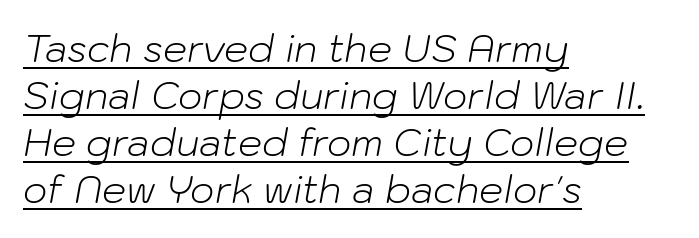
{"italic": "yes", "lean": "right", "slant_degrees": 10, "bold": "no", "weight": "light", "width": "normal", "stroke_contrast": "low", "x_height": "medium", "monospaced": "no", "underline": "yes", "align": "left", "line_spacing_ratio": 1.24, "letter_spacing": "normal", "letter_spacing_em": 0.0, "glyph_px": 38}
